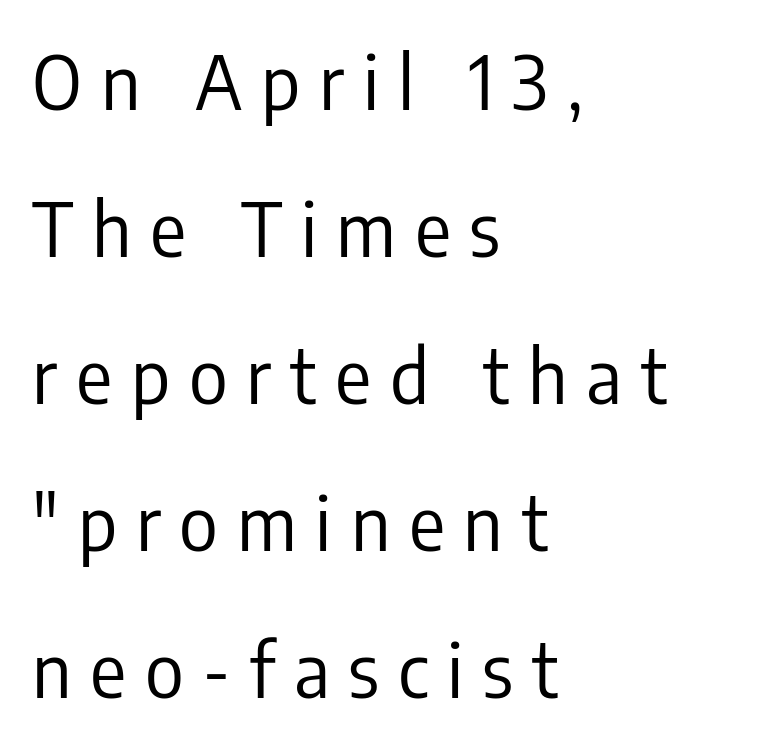
{"serif": "no", "italic": "no", "bold": "no", "weight": "regular", "width": "condensed", "stroke_contrast": "low", "x_height": "medium", "monospaced": "no", "underline": "no", "align": "left", "line_spacing": "loose", "line_spacing_ratio": 1.96, "letter_spacing": "wide", "letter_spacing_em": 0.25, "glyph_px": 75}
